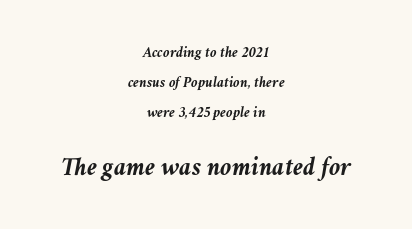
{"italic": "yes", "lean": "right", "slant_degrees": 11, "bold": "yes", "underline": "no", "align": "center", "line_spacing": "loose", "line_spacing_ratio": 1.99, "letter_spacing": "normal", "letter_spacing_em": 0.0, "larger_block": "second", "size_ratio": 1.73, "glyph_px": 26}
